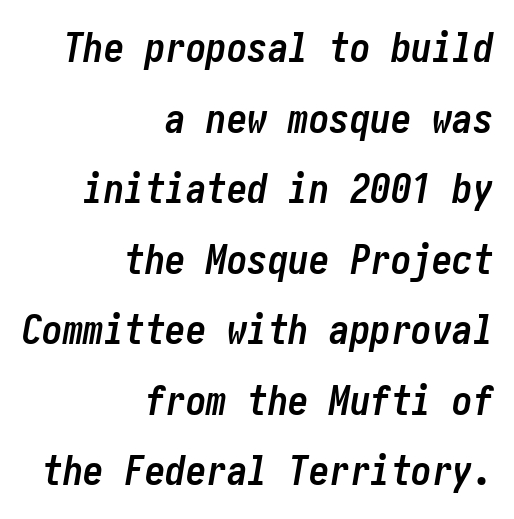
The words here are not underlined. The face used here is rendered with its standard letterfit. The paragraph has a hard right edge and a soft left edge. The whole block is typeset with a tilt. The letters are bold, with thick, heavy strokes.
